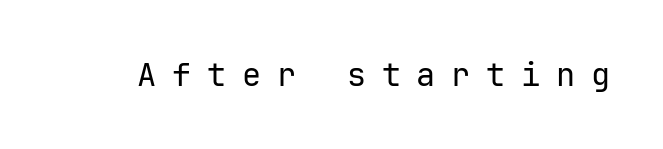
{"serif": "no", "italic": "no", "bold": "no", "weight": "regular", "width": "normal", "stroke_contrast": "low", "x_height": "medium", "monospaced": "yes", "underline": "no", "letter_spacing": "wide", "letter_spacing_em": 0.49, "glyph_px": 32}
